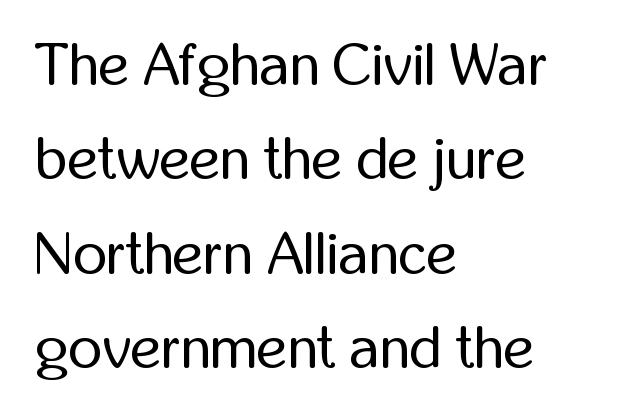
Q: Is the text bold? A: No.
Q: Is the text italic (slanted)? A: No, it is upright.
Q: Is the typeface a serif or a sans-serif typeface? A: Sans-serif.
Q: Is the text underlined? A: No.
Q: How is the paragraph aligned? A: Left-aligned.
Q: Is the spacing between letters normal or unusually wide? A: Normal.
Q: Is the spacing between lines tight, normal or loose? A: Normal.
Q: Width (condensed, normal, or wide)? A: Condensed.
Q: Stroke contrast? A: Low.
Q: x-height? A: Medium.
Q: Monospaced? A: No.
